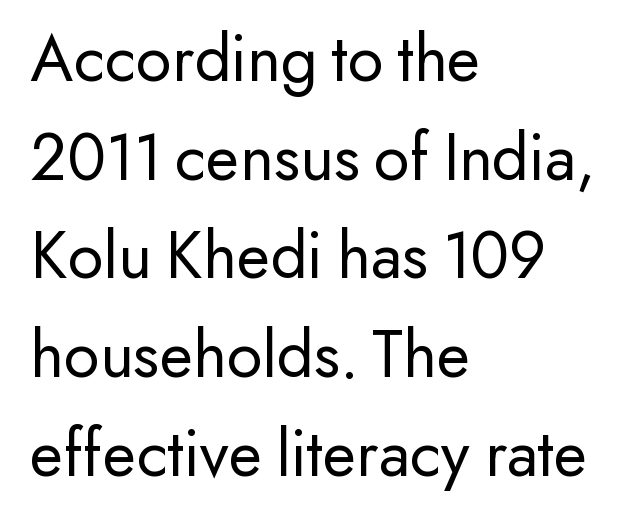
Italic: no, the glyphs are upright roman. This rendering features lettering with no underline. The rendering shows plain stroke endings on the letterforms — a sans-serif design. In CSS terms this would be text-align: left.
